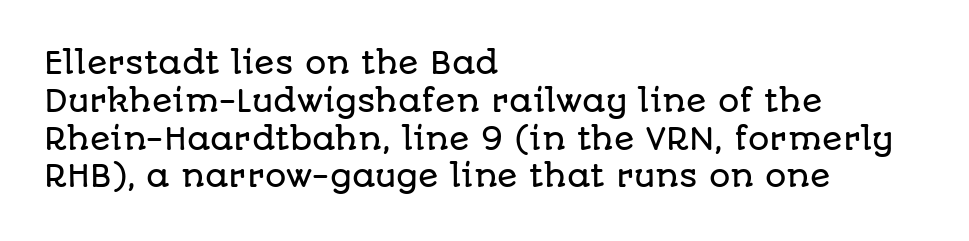
The image shows 30 px sans-serif type, upright; set left-aligned, normal line spacing (1.26x), normal letter spacing, not underlined; low stroke contrast and a large x-height.
